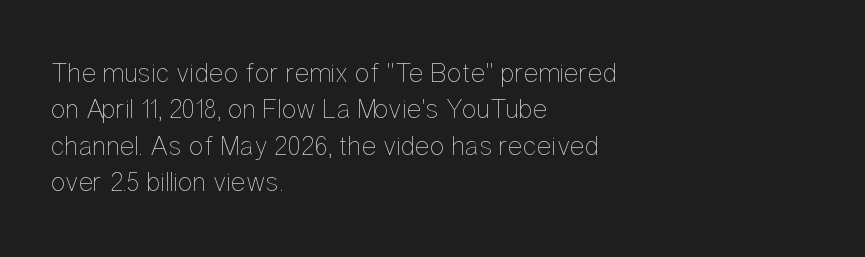
Lines of text with bare space underneath. The weight tops out at a normal text grade. The ragged edge is on the right, which tells us the setting is flush left. Spacing verdict: proportional, widths tailored to each character. The line-height multiplier appears to be the usual default. Every stem runs plumb, perpendicular to the baseline.
